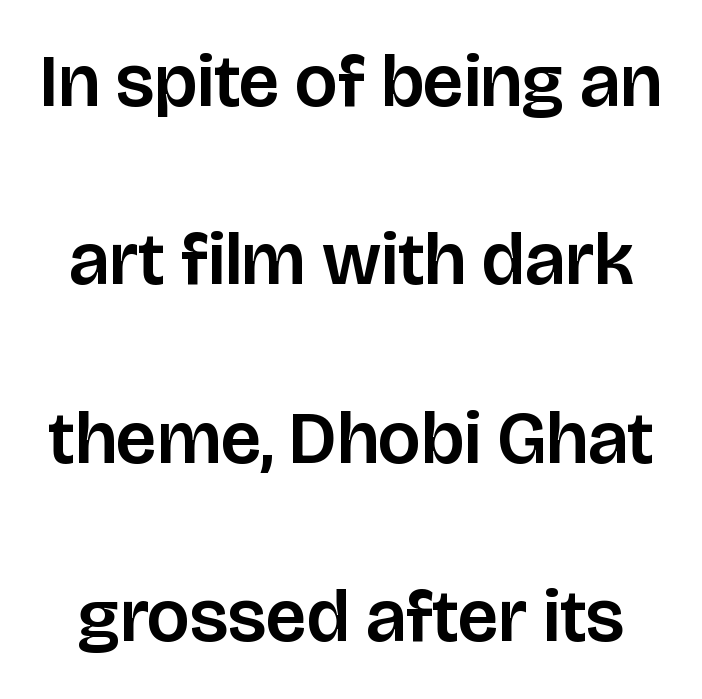
Honestly, there is no underline to notice here at all. Does extra space separate the letters? No, they use regular spacing. Baseline-to-baseline distance is far greater than the letter height. Italic? Not at all — the glyphs are vertical.
